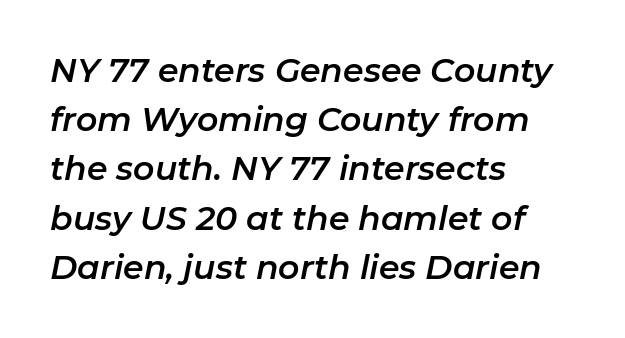
The image shows 33 px text type, italic (leaning right); set left-aligned, normal line spacing (1.49x), normal letter spacing, not underlined; low stroke contrast and a medium x-height.
